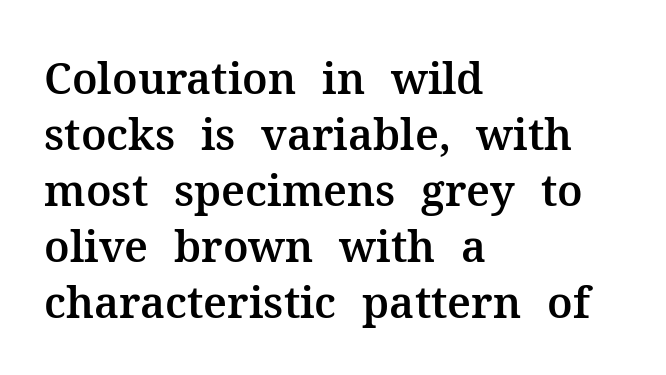
The rendering uses natural spacing where letterforms have individual widths. Visually the block forms a straight wall on the left and a jagged coastline on the right. The designer went with a serif here, giving each stem small feet. The zone under the glyphs is completely vacant. These lines were composed using upright roman letters.
